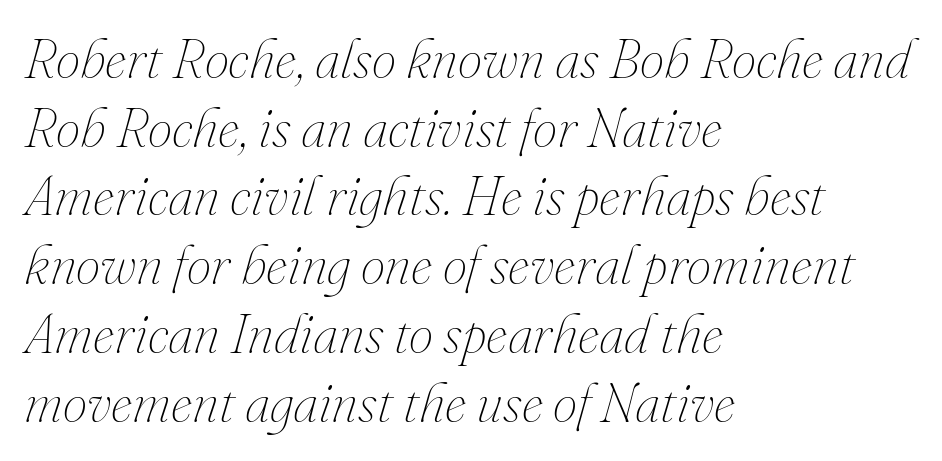
{"italic": "yes", "lean": "right", "slant_degrees": 16, "bold": "no", "weight": "thin", "width": "normal", "stroke_contrast": "medium", "x_height": "small", "monospaced": "no", "underline": "no", "align": "left", "line_spacing": "normal", "line_spacing_ratio": 1.25, "letter_spacing": "normal", "letter_spacing_em": 0.0, "glyph_px": 55}
